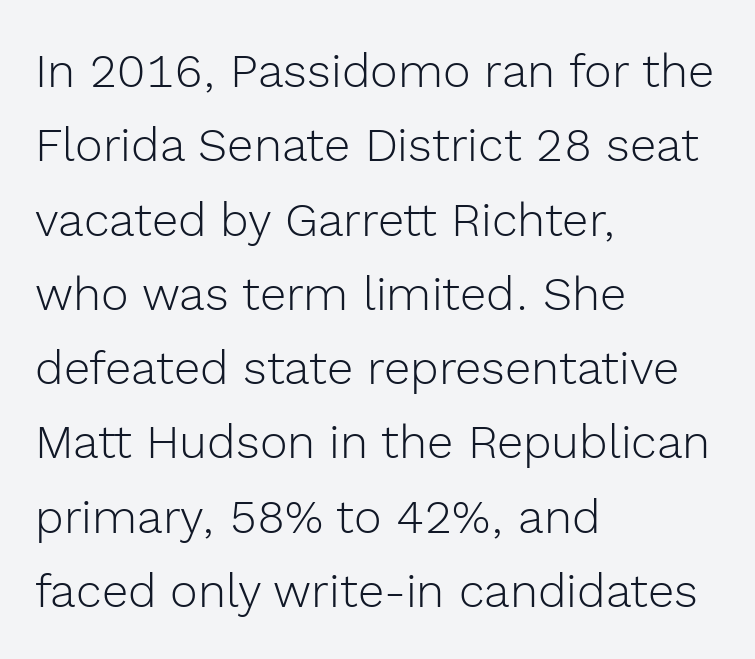
Q: Is the text bold? A: No.
Q: Is the text italic (slanted)? A: No, it is upright.
Q: Is the typeface a serif or a sans-serif typeface? A: Sans-serif.
Q: Is the text underlined? A: No.
Q: How is the paragraph aligned? A: Left-aligned.
Q: Is the spacing between letters normal or unusually wide? A: Normal.
Q: Is the spacing between lines tight, normal or loose? A: Normal.
Q: Width (condensed, normal, or wide)? A: Normal.
Q: x-height? A: Medium.
Q: Monospaced? A: No.
